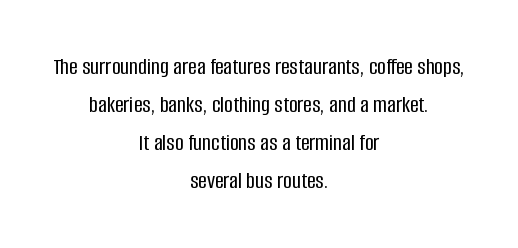
The specimen omits any rule beneath the text block's lines. Characters remain perfectly vertical along every line. Both edges are ragged and mirror each other, which tells us the setting is centered. The passage shown stacks its lines at a standard gap. Here the glyphs are tracked normally, forming tight word shapes.
